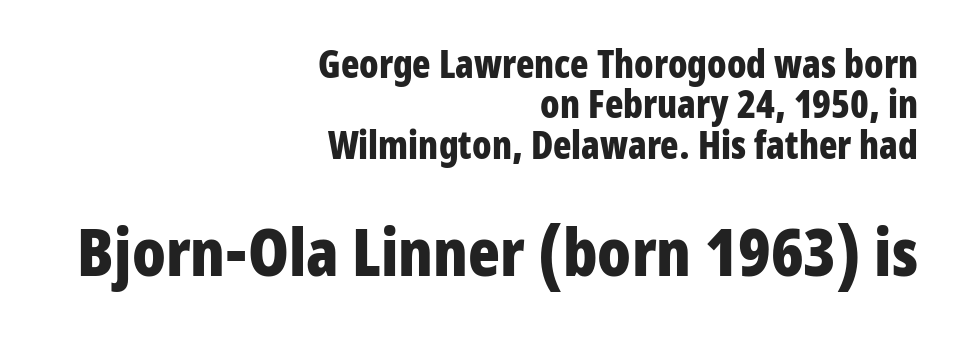
Q: Is the text bold? A: Yes.
Q: Is the text italic (slanted)? A: No, it is upright.
Q: Is the typeface a serif or a sans-serif typeface? A: Sans-serif.
Q: Is the text underlined? A: No.
Q: How is the paragraph aligned? A: Right-aligned.
Q: Is the spacing between letters normal or unusually wide? A: Normal.
Q: Is the spacing between lines tight, normal or loose? A: Tight.
Q: Which block of text is set in a larger size, the first (top) or the second (bottom)? A: The second (bottom) one.
Q: Width (condensed, normal, or wide)? A: Condensed.
Q: Stroke contrast? A: Low.
Q: x-height? A: Medium.
Q: Monospaced? A: No.
